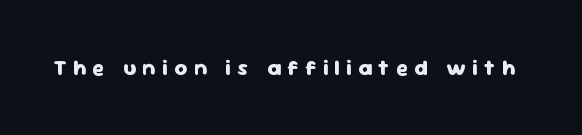
The image shows 22 px bold type, upright; set unusually wide letter spacing (+0.29 em), not underlined.
